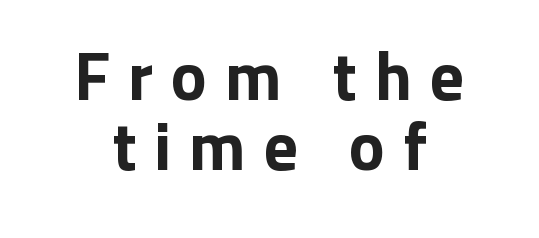
The image shows 68 px bold sans-serif type, upright; set centered, tight line spacing (1.03x), unusually wide letter spacing (+0.26 em), not underlined; low stroke contrast and a medium x-height.
